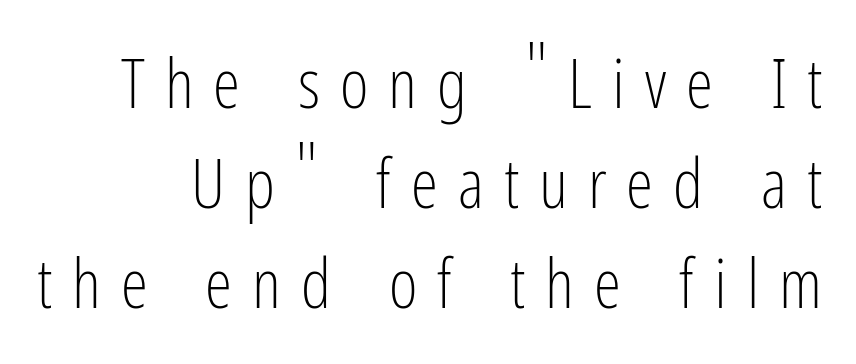
The image shows 69 px light, condensed sans-serif type, upright; set normal line spacing (1.45x), unusually wide letter spacing (+0.29 em), not underlined; low stroke contrast and a medium x-height.
